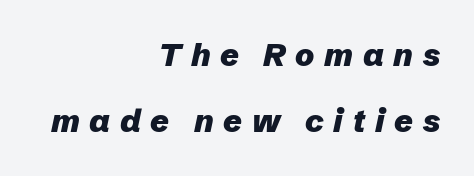
{"italic": "yes", "lean": "right", "slant_degrees": 12, "bold": "yes", "weight": "heavy", "width": "normal", "stroke_contrast": "low", "x_height": "medium", "monospaced": "no", "underline": "no", "align": "right", "line_spacing": "loose", "line_spacing_ratio": 2.07, "letter_spacing": "wide", "letter_spacing_em": 0.3, "glyph_px": 32}
